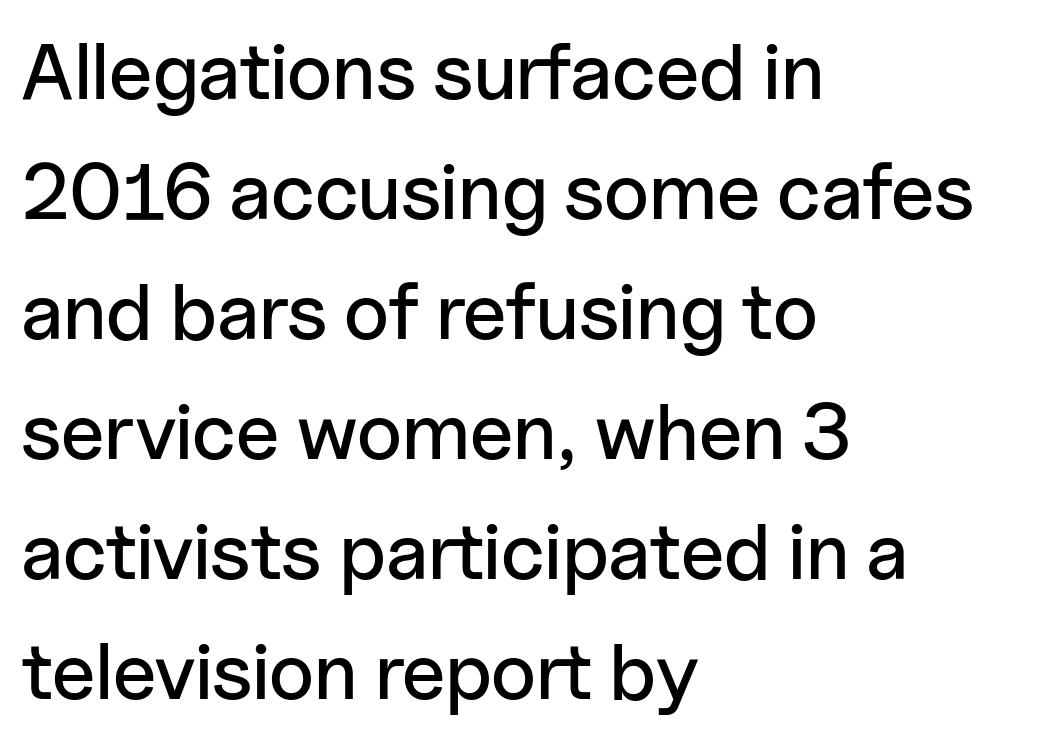
Q: Is the text italic (slanted)? A: No, it is upright.
Q: Is the typeface a serif or a sans-serif typeface? A: Sans-serif.
Q: Is the text underlined? A: No.
Q: How is the paragraph aligned? A: Left-aligned.
Q: Is the spacing between letters normal or unusually wide? A: Normal.
Q: Is the spacing between lines tight, normal or loose? A: Normal.
Q: Width (condensed, normal, or wide)? A: Normal.
Q: Stroke contrast? A: Low.
Q: x-height? A: Medium.
Q: Monospaced? A: No.
